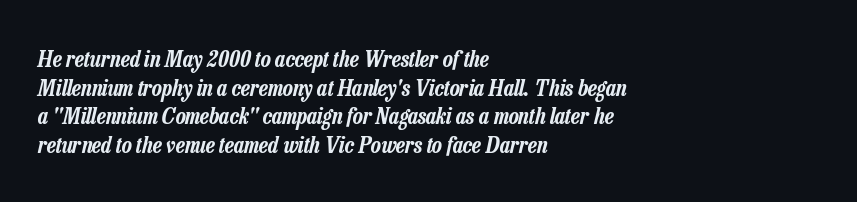
Spacing between characters is what you'd get straight out of the box. Is the type slanted? Yes — the strokes lean at a clear angle. Horizontal alignment here is leftward, the default for most running prose. The string is rendered with underlining switched off.
